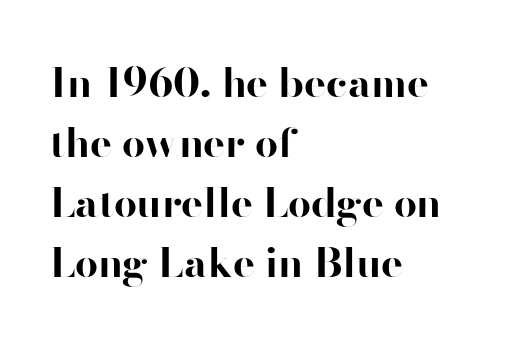
The gaps between neighbouring characters are ordinary and unremarkable. To sum up the face: it is a sans, with no serifs. A typesetter would call this proportional, since set widths differ per character. The letters stand straight up with perfectly vertical stems.
